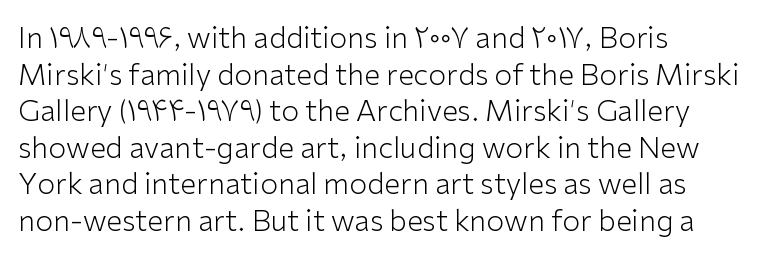
The image shows 29 px light sans-serif type, upright; set left-aligned, normal line spacing (1.26x), normal letter spacing, not underlined; low stroke contrast and a medium x-height.
